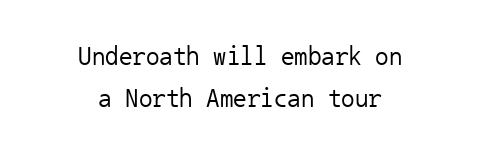
{"italic": "no", "bold": "no", "underline": "no", "align": "center", "line_spacing": "normal", "line_spacing_ratio": 1.57, "letter_spacing": "normal", "letter_spacing_em": 0.0, "glyph_px": 27}
